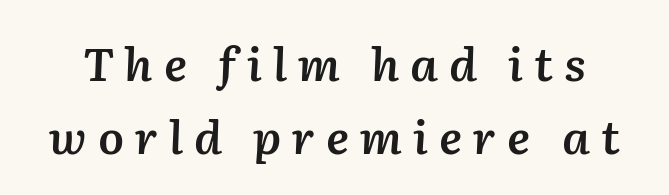
What stands out about the letter spacing? Its width — letters are far apart. The passage shown leans; its letterforms are oblique. Check the space under the baseline: it is left empty. The letters are semibold — heavier than regular but short of a full bold.
